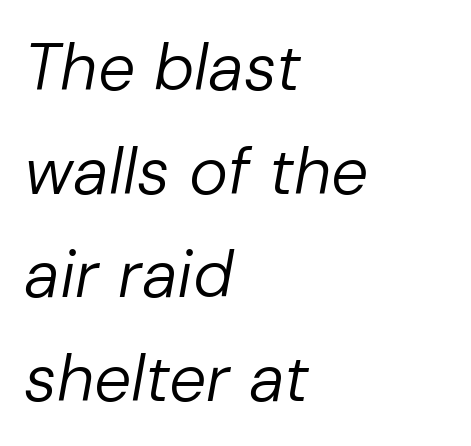
Q: Is the text bold? A: No.
Q: Is the text italic (slanted)? A: Yes, it leans right by about 10 degrees.
Q: Is the text underlined? A: No.
Q: How is the paragraph aligned? A: Left-aligned.
Q: Is the spacing between letters normal or unusually wide? A: Normal.
Q: Is the spacing between lines tight, normal or loose? A: Normal.
Q: Width (condensed, normal, or wide)? A: Normal.
Q: Stroke contrast? A: Low.
Q: x-height? A: Medium.
Q: Monospaced? A: No.
